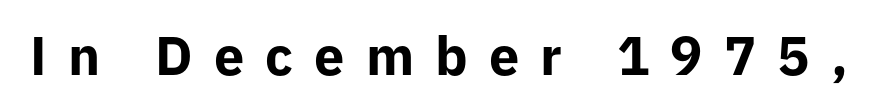
Q: Is the text bold? A: Yes.
Q: Is the text italic (slanted)? A: No, it is upright.
Q: Is the typeface a serif or a sans-serif typeface? A: Sans-serif.
Q: Is the text underlined? A: No.
Q: Is the spacing between letters normal or unusually wide? A: Unusually wide.
Q: Width (condensed, normal, or wide)? A: Normal.
Q: Stroke contrast? A: Low.
Q: x-height? A: Medium.
Q: Monospaced? A: No.
